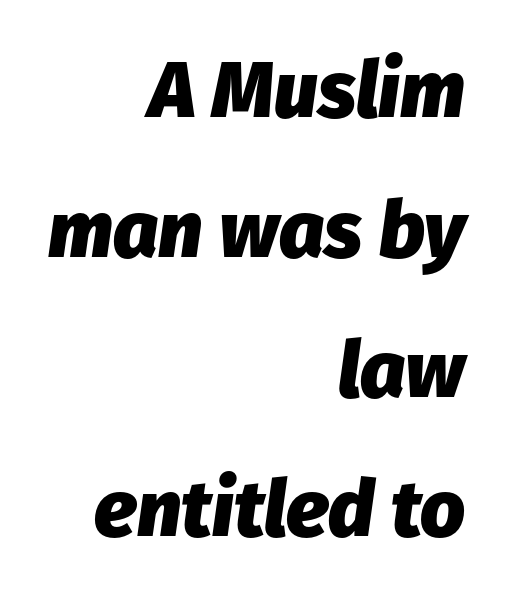
{"italic": "yes", "lean": "right", "slant_degrees": 8, "bold": "yes", "weight": "heavy", "width": "normal", "stroke_contrast": "low", "x_height": "medium", "monospaced": "no", "underline": "no", "align": "right", "line_spacing_ratio": 1.77, "letter_spacing": "normal", "letter_spacing_em": 0.0, "glyph_px": 79}
